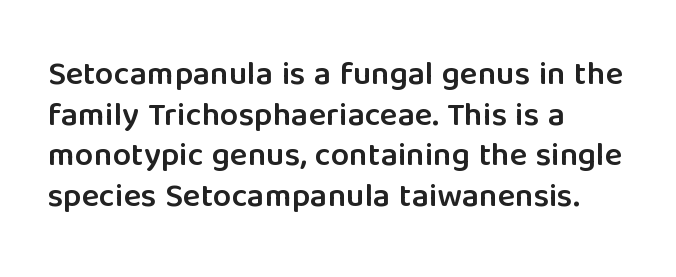
Q: Is the text bold? A: Semi-bold.
Q: Is the text italic (slanted)? A: No, it is upright.
Q: Is the typeface a serif or a sans-serif typeface? A: Sans-serif.
Q: Is the text underlined? A: No.
Q: How is the paragraph aligned? A: Left-aligned.
Q: Is the spacing between letters normal or unusually wide? A: Normal.
Q: Width (condensed, normal, or wide)? A: Normal.
Q: Stroke contrast? A: Low.
Q: x-height? A: Medium.
Q: Monospaced? A: No.
